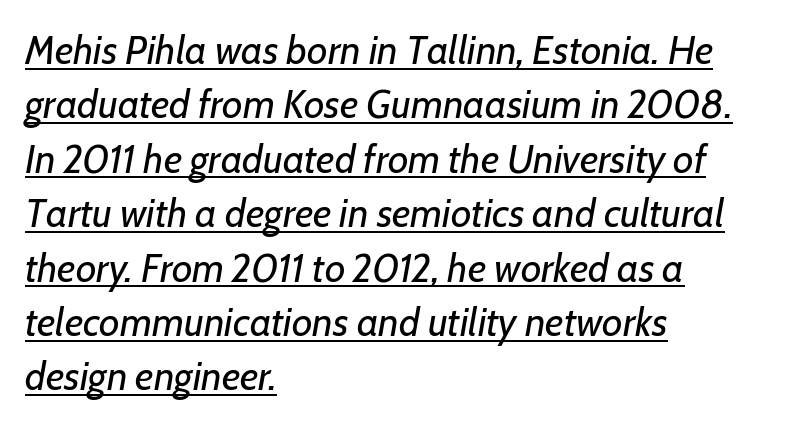
When letters slant like this, we call the style italic. Whoever set this chose a conventional vertical rhythm. The setting favours the left margin, as ordinary paragraphs usually do. Think of a printed novel: that variable character pitch is what you see here.
